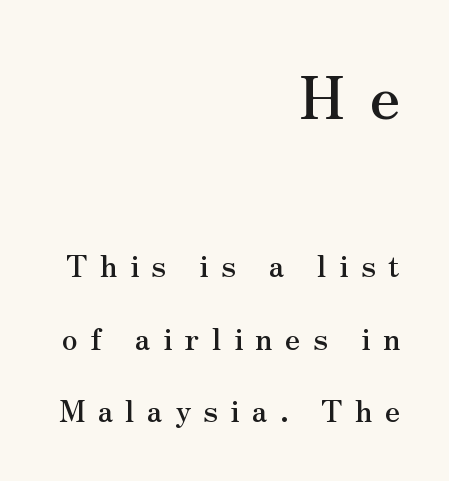
{"serif": "yes", "italic": "no", "width": "normal", "stroke_contrast": "medium", "x_height": "small", "monospaced": "no", "underline": "no", "align": "right", "line_spacing": "loose", "line_spacing_ratio": 2.42, "letter_spacing": "wide", "letter_spacing_em": 0.41, "larger_block": "first", "size_ratio": 2.0, "glyph_px": 60}
